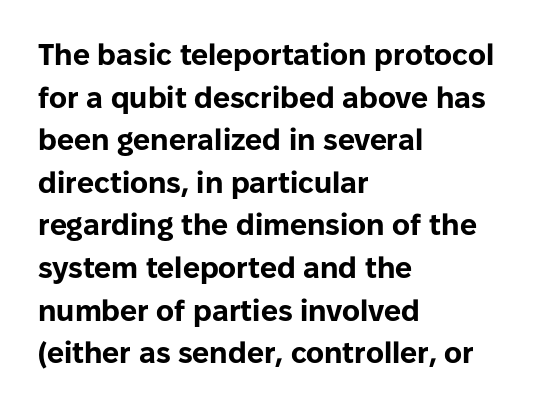
{"serif": "no", "italic": "no", "bold": "yes", "weight": "bold", "width": "normal", "stroke_contrast": "low", "x_height": "medium", "monospaced": "no", "underline": "no", "align": "left", "line_spacing": "normal", "line_spacing_ratio": 1.42, "letter_spacing": "normal", "letter_spacing_em": 0.0, "glyph_px": 30}
